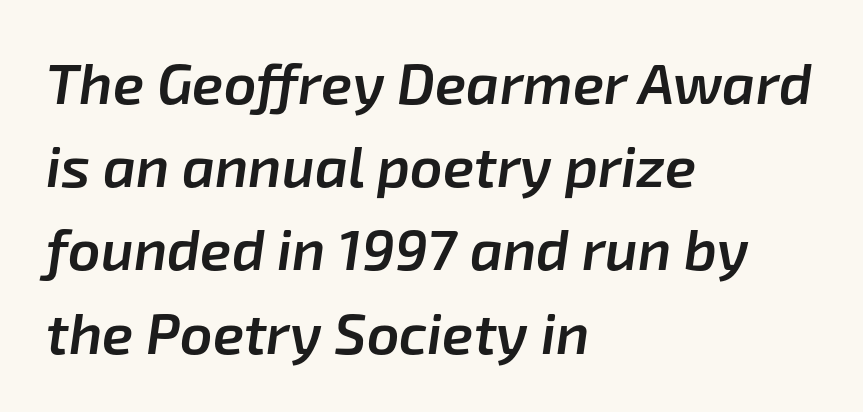
The vertical gap from one line to the next is medium. The words here are not underlined. Typeset ragged right — the left edge is the straight one. The rendering uses natural spacing where letterforms have individual widths. Honestly, the letter spacing is just normal — you wouldn't notice it. Characters are canted at an angle relative to the baseline's perpendicular.
